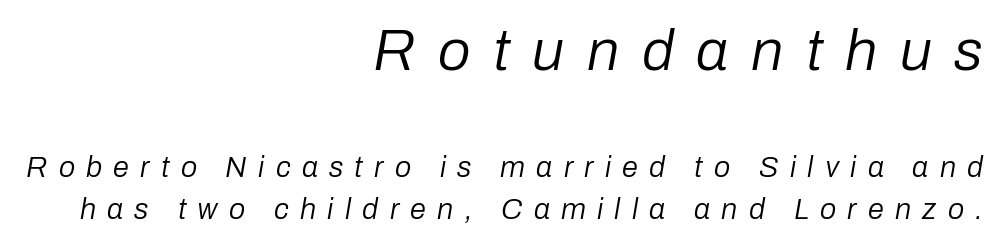
{"italic": "yes", "lean": "right", "slant_degrees": 10, "bold": "no", "weight": "regular", "width": "normal", "stroke_contrast": "low", "x_height": "medium", "monospaced": "no", "underline": "no", "align": "right", "line_spacing": "normal", "line_spacing_ratio": 1.47, "letter_spacing": "wide", "letter_spacing_em": 0.39, "larger_block": "first", "size_ratio": 2.0, "glyph_px": 58}
